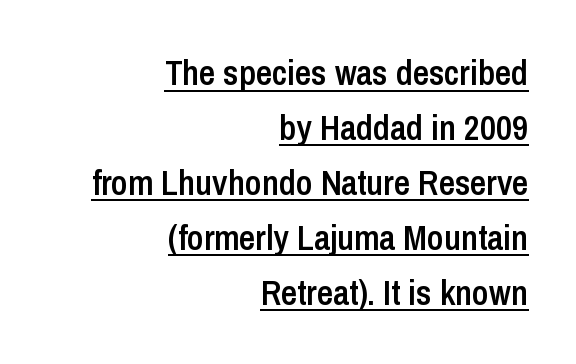
The designer went with a sans here, leaving each stem footless. This sample is right-justified, so line beginnings fall wherever the words allow. Line spacing here is normal. Slightly chunky letters — semibold, I'd say, not full bold.
